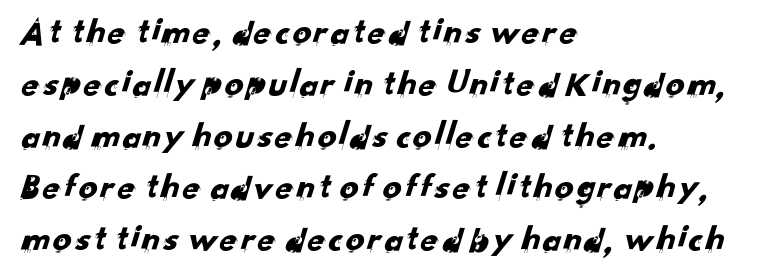
Q: Is the typeface a serif or a sans-serif typeface? A: Sans-serif.
Q: Is the text underlined? A: No.
Q: How is the paragraph aligned? A: Left-aligned.
Q: Is the spacing between letters normal or unusually wide? A: Normal.
Q: Is the spacing between lines tight, normal or loose? A: Normal.
Q: Width (condensed, normal, or wide)? A: Normal.
Q: Stroke contrast? A: Low.
Q: x-height? A: Small.
Q: Monospaced? A: No.
